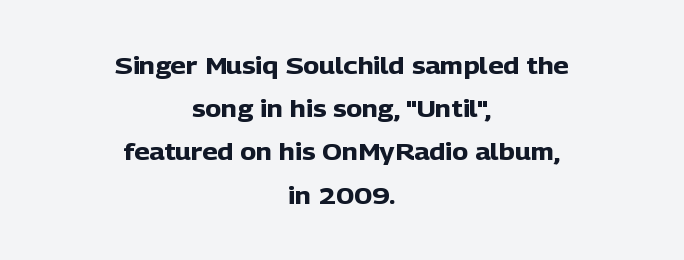
Q: Is the text bold? A: Yes.
Q: Is the text italic (slanted)? A: No, it is upright.
Q: Is the text underlined? A: No.
Q: How is the paragraph aligned? A: Centered.
Q: Is the spacing between letters normal or unusually wide? A: Normal.
